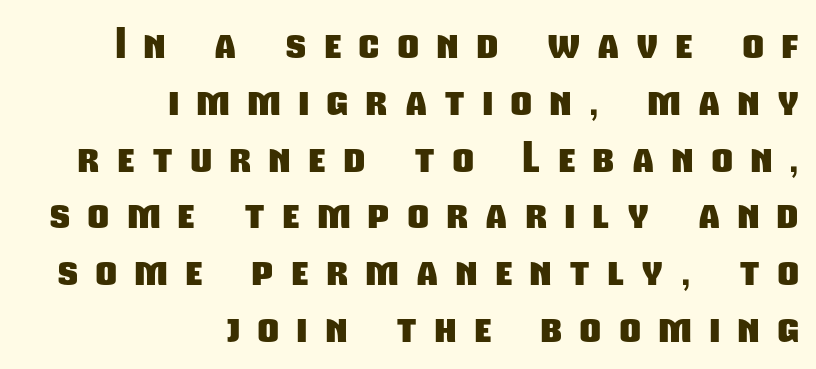
{"serif": "no", "bold": "yes", "weight": "heavy", "width": "condensed", "stroke_contrast": "low", "x_height": "medium", "monospaced": "no", "underline": "no", "align": "right", "line_spacing": "normal", "line_spacing_ratio": 1.42, "letter_spacing": "wide", "letter_spacing_em": 0.47, "glyph_px": 40}
